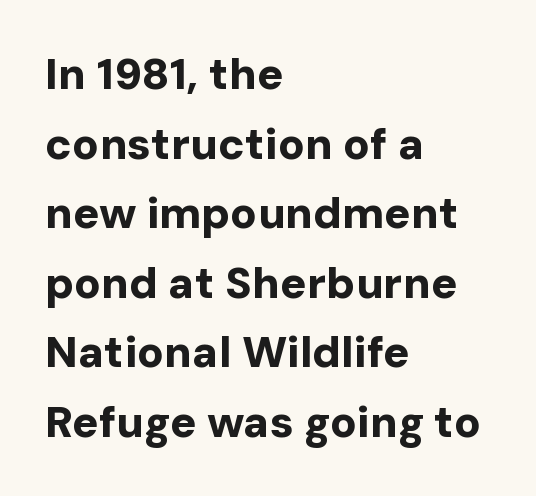
{"serif": "no", "italic": "no", "bold": "yes", "weight": "bold", "width": "normal", "stroke_contrast": "low", "x_height": "medium", "monospaced": "no", "underline": "no", "align": "left", "line_spacing": "normal", "line_spacing_ratio": 1.58, "letter_spacing": "normal", "letter_spacing_em": 0.0, "glyph_px": 44}
